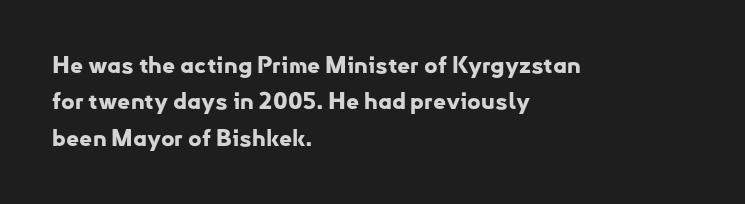
The image shows 23 px bold type, upright; set left-aligned, normal line spacing (1.58x), normal letter spacing, not underlined.
